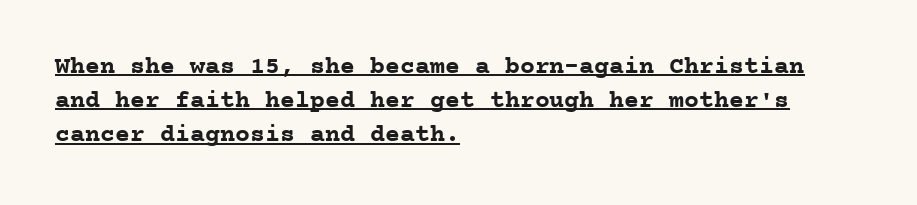
The image shows 25 px bold type, upright; set left-aligned, normal line spacing (1.37x), normal letter spacing, underlined.
